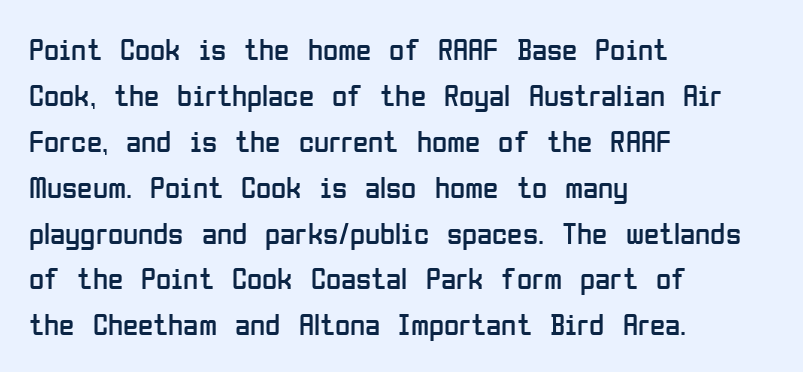
The image shows 31 px regular-weight, condensed sans-serif type, upright; set left-aligned, normal line spacing (1.48x), normal letter spacing, not underlined; low stroke contrast and a medium x-height.
